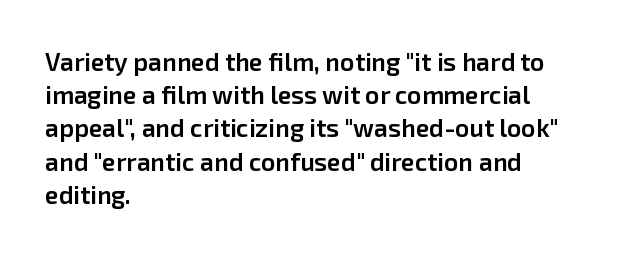
The image shows 25 px text type, upright; set left-aligned, normal line spacing (1.33x), normal letter spacing, not underlined.
